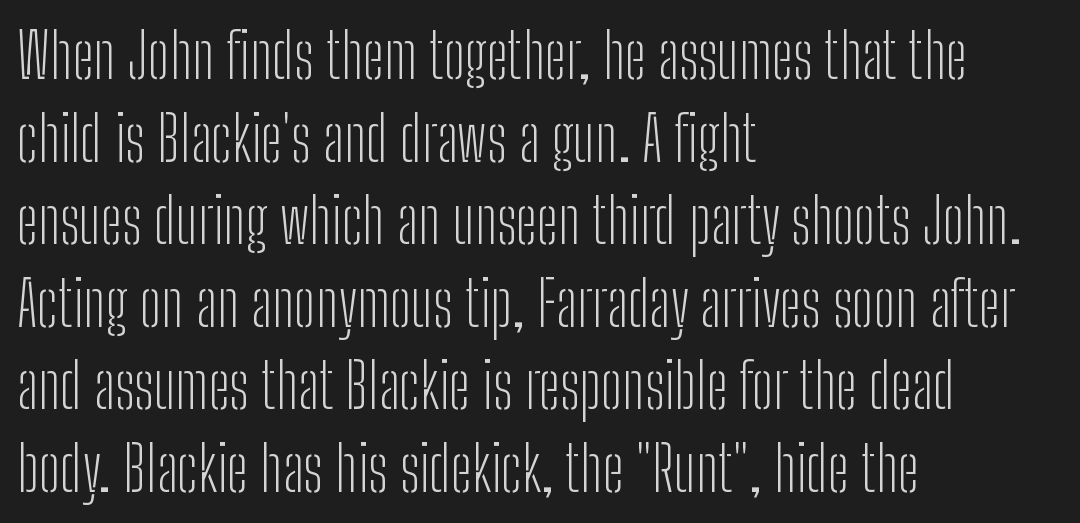
{"serif": "no", "italic": "no", "bold": "no", "weight": "light", "width": "condensed", "stroke_contrast": "low", "x_height": "medium", "monospaced": "no", "underline": "no", "align": "left", "line_spacing": "normal", "line_spacing_ratio": 1.31, "letter_spacing": "normal", "letter_spacing_em": 0.0, "glyph_px": 63}
